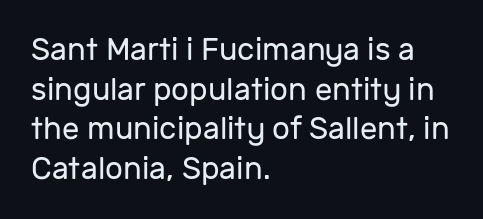
Upright lettering throughout. Compared with a typical body face, this is equally light or lighter still. This sample keeps an unexceptional amount of space between lines. The type family on display is of the sans-serif kind. Notice how the passage keeps a crisp vertical edge on the left only. These lines are rendered in a variable-pitch font.
